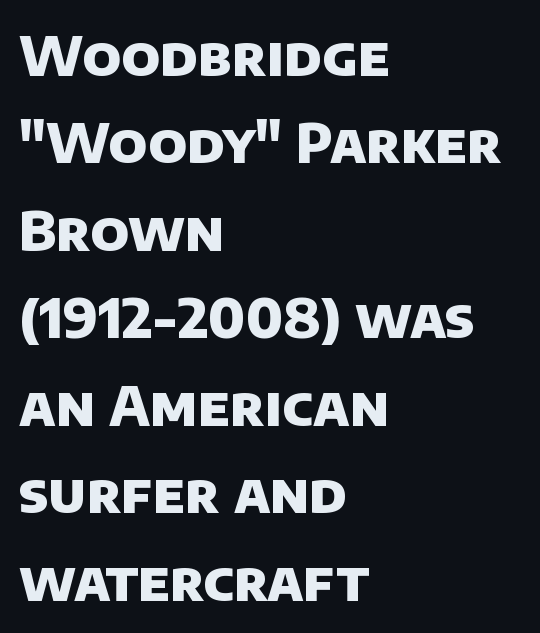
{"serif": "no", "bold": "yes", "weight": "heavy", "width": "normal", "stroke_contrast": "low", "x_height": "large", "monospaced": "no", "underline": "no", "align": "left", "line_spacing": "normal", "line_spacing_ratio": 1.59, "letter_spacing": "normal", "letter_spacing_em": 0.0, "glyph_px": 55}
